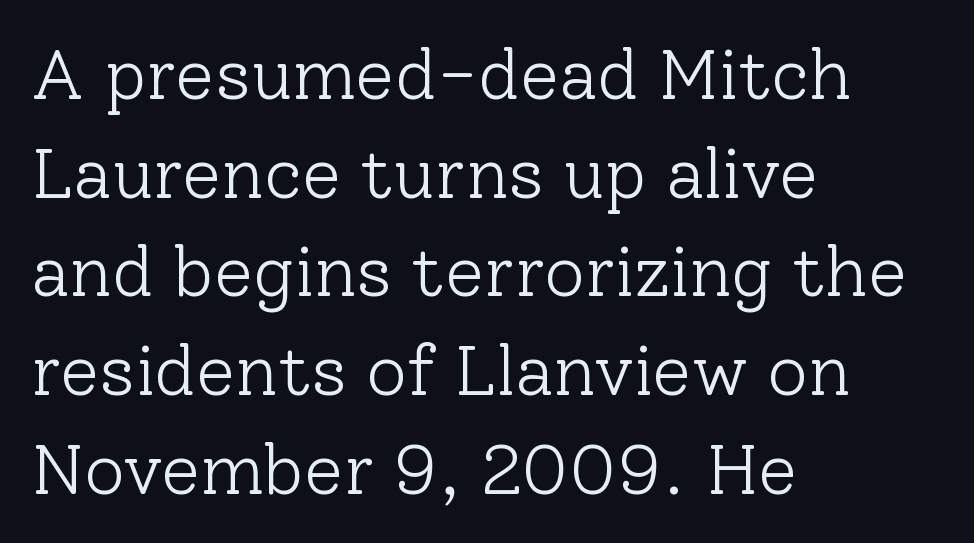
Q: Is the text bold? A: No.
Q: Is the text italic (slanted)? A: No, it is upright.
Q: Is the typeface a serif or a sans-serif typeface? A: Serif.
Q: Is the text underlined? A: No.
Q: How is the paragraph aligned? A: Left-aligned.
Q: Is the spacing between letters normal or unusually wide? A: Normal.
Q: Is the spacing between lines tight, normal or loose? A: Normal.
Q: Width (condensed, normal, or wide)? A: Normal.
Q: Stroke contrast? A: Low.
Q: x-height? A: Medium.
Q: Monospaced? A: No.
